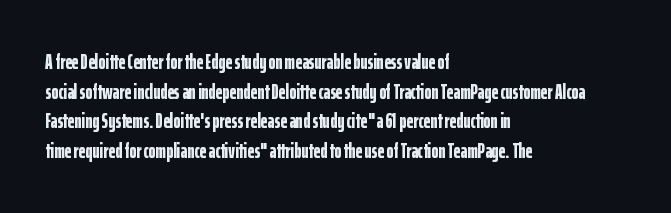
{"italic": "no", "bold": "yes", "underline": "no", "align": "left", "line_spacing": "normal", "line_spacing_ratio": 1.41, "letter_spacing": "normal", "letter_spacing_em": 0.0, "glyph_px": 21}
